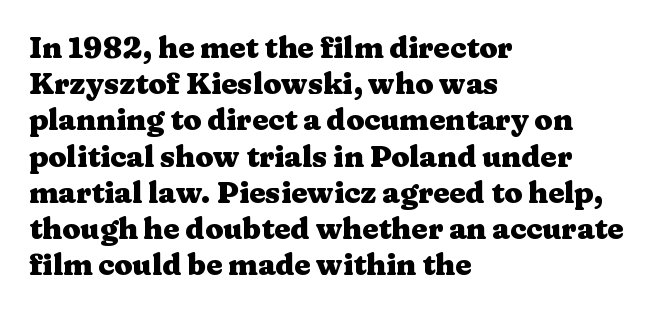
The image shows 29 px heavy, wide serif type, upright; set left-aligned, normal line spacing (1.25x), normal letter spacing, not underlined; medium stroke contrast and a medium x-height.
